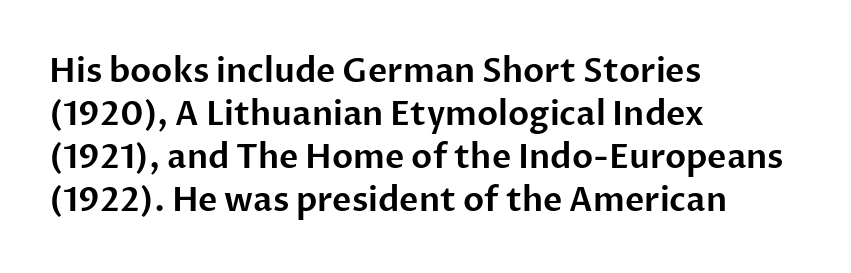
Q: Is the text italic (slanted)? A: No, it is upright.
Q: Is the typeface a serif or a sans-serif typeface? A: Sans-serif.
Q: Is the text underlined? A: No.
Q: How is the paragraph aligned? A: Left-aligned.
Q: Is the spacing between letters normal or unusually wide? A: Normal.
Q: Is the spacing between lines tight, normal or loose? A: Normal.
Q: Width (condensed, normal, or wide)? A: Normal.
Q: Stroke contrast? A: Low.
Q: x-height? A: Medium.
Q: Monospaced? A: No.
